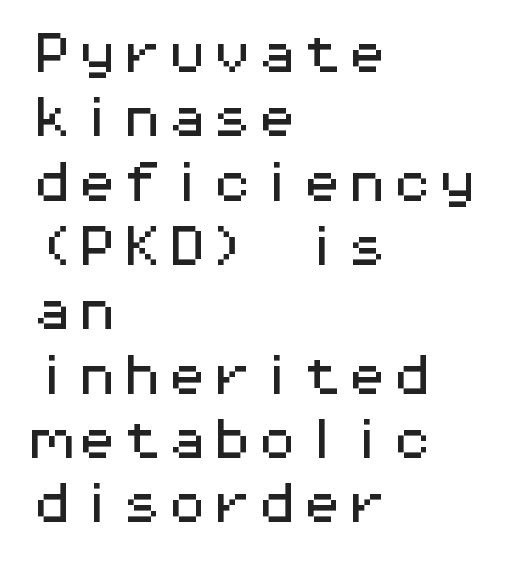
{"serif": "no", "italic": "no", "width": "wide", "stroke_contrast": "medium", "x_height": "medium", "monospaced": "yes", "underline": "no", "align": "left", "line_spacing": "normal", "line_spacing_ratio": 1.43, "letter_spacing": "normal", "letter_spacing_em": 0.0, "glyph_px": 45}
